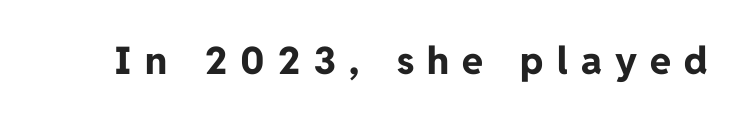
Q: Is the text bold? A: Yes.
Q: Is the text italic (slanted)? A: No, it is upright.
Q: Is the typeface a serif or a sans-serif typeface? A: Sans-serif.
Q: Is the text underlined? A: No.
Q: Is the spacing between letters normal or unusually wide? A: Unusually wide.
Q: Width (condensed, normal, or wide)? A: Normal.
Q: Stroke contrast? A: Low.
Q: x-height? A: Medium.
Q: Monospaced? A: No.
